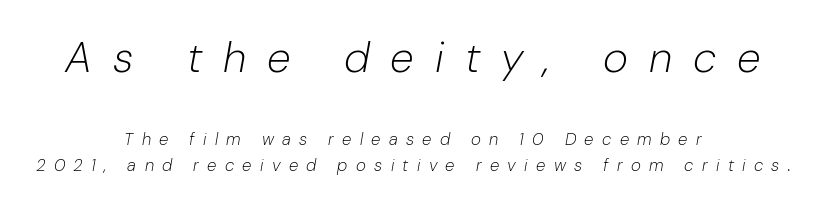
Q: Is the text bold? A: No.
Q: Is the text italic (slanted)? A: Yes, it leans right by about 10 degrees.
Q: Is the text underlined? A: No.
Q: How is the paragraph aligned? A: Centered.
Q: Is the spacing between letters normal or unusually wide? A: Unusually wide.
Q: Is the spacing between lines tight, normal or loose? A: Normal.
Q: Which block of text is set in a larger size, the first (top) or the second (bottom)? A: The first (top) one.
Q: Width (condensed, normal, or wide)? A: Normal.
Q: Stroke contrast? A: Low.
Q: x-height? A: Medium.
Q: Monospaced? A: No.
